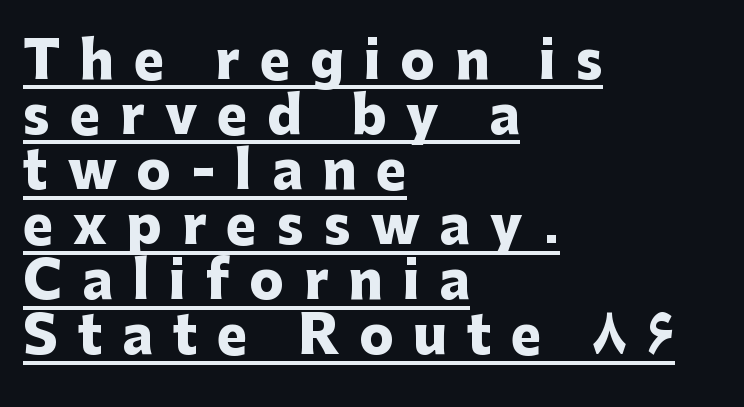
Q: Is the text bold? A: Yes.
Q: Is the text italic (slanted)? A: No, it is upright.
Q: Is the typeface a serif or a sans-serif typeface? A: Sans-serif.
Q: Is the text underlined? A: Yes.
Q: How is the paragraph aligned? A: Left-aligned.
Q: Is the spacing between letters normal or unusually wide? A: Unusually wide.
Q: Is the spacing between lines tight, normal or loose? A: Tight.
Q: Width (condensed, normal, or wide)? A: Normal.
Q: Stroke contrast? A: Low.
Q: x-height? A: Medium.
Q: Monospaced? A: No.
